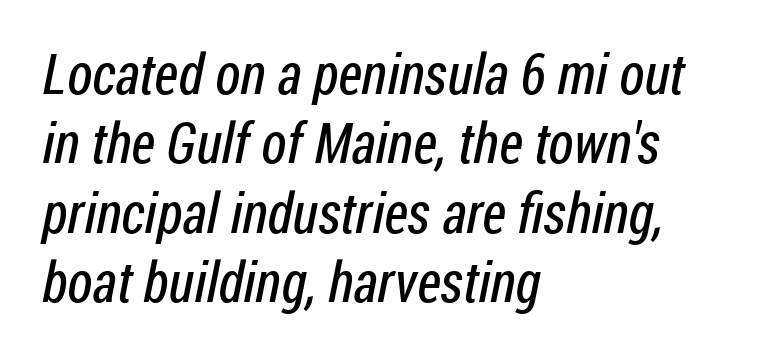
Q: Is the text bold? A: No.
Q: Is the typeface a serif or a sans-serif typeface? A: Sans-serif.
Q: Is the text underlined? A: No.
Q: How is the paragraph aligned? A: Left-aligned.
Q: Is the spacing between letters normal or unusually wide? A: Normal.
Q: Width (condensed, normal, or wide)? A: Condensed.
Q: Stroke contrast? A: Low.
Q: x-height? A: Medium.
Q: Monospaced? A: No.
